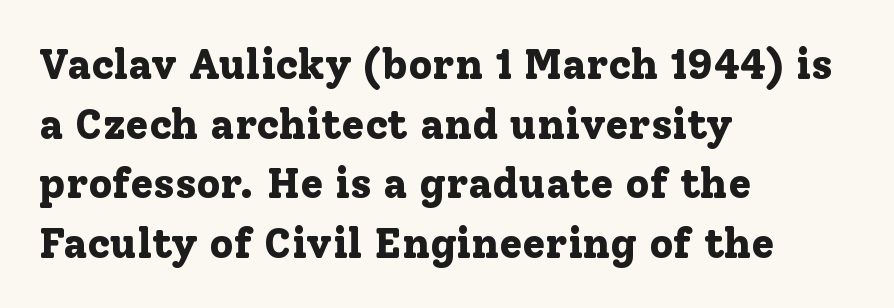
These lines are composed in type with serifs. The font is running at its bold setting. There is no visible air inserted between adjacent glyphs. Unmarked baselines from the first word to the last. The block of text has a typical density, with ordinary space between rows. The passage is arranged the way most books set body copy — flush left.
